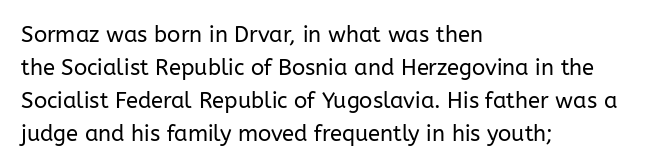
{"italic": "no", "bold": "no", "underline": "no", "align": "left", "line_spacing": "normal", "line_spacing_ratio": 1.5, "letter_spacing": "normal", "letter_spacing_em": 0.0, "glyph_px": 22}
